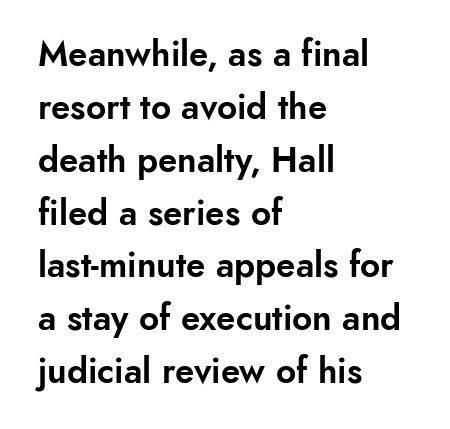
{"serif": "no", "italic": "no", "width": "normal", "stroke_contrast": "low", "x_height": "small", "monospaced": "no", "underline": "no", "align": "left", "line_spacing": "normal", "line_spacing_ratio": 1.51, "letter_spacing": "normal", "letter_spacing_em": 0.0, "glyph_px": 35}
